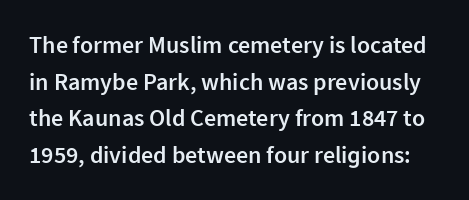
Is the type bold? Partly — it's a semibold, heavier than regular but not fully bold. The axis of the letterforms is exactly vertical. Normally led — the rows are evenly, conventionally spaced. In terms of letterspacing, this is plain default setting. The specimen omits any rule beneath the text block's lines.
